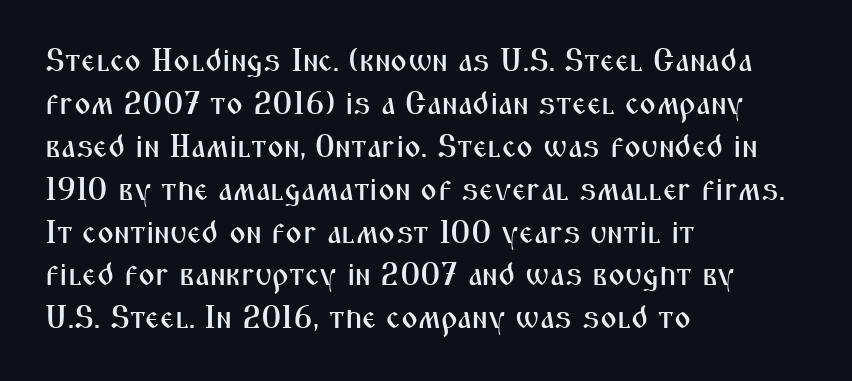
Decoration check: the copy has no underline. The rendering uses natural spacing where letterforms have individual widths. Notice how the passage keeps a crisp vertical edge on the left only. Default kerning and tracking; the words read as compact shapes. Unlike italic type, these characters show no tilt at all.
